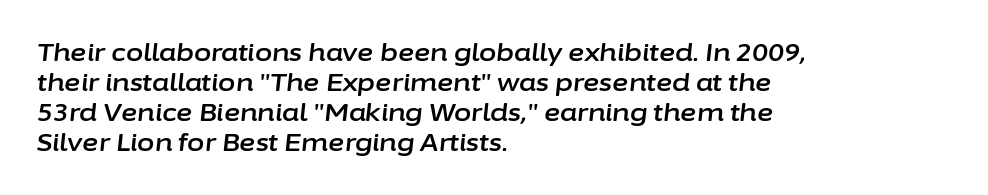
{"italic": "yes", "lean": "right", "slant_degrees": 6, "underline": "no", "align": "left", "line_spacing_ratio": 1.2, "letter_spacing": "normal", "letter_spacing_em": 0.0, "glyph_px": 25}
